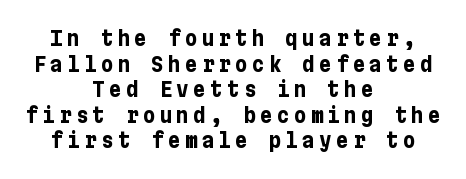
Notice how thick the strokes are: this is what a full bold looks like. Observe the wide spacing: letters keep a clear distance from each other. The zone under the glyphs is completely vacant. When letters stand straight like this, we call the style roman or upright. These lines stack symmetrically, like a column narrowing and widening about its center.
